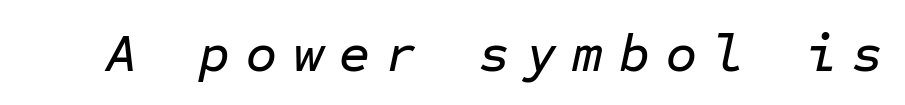
Q: Is the text italic (slanted)? A: Yes, it leans right by about 12 degrees.
Q: Is the text underlined? A: No.
Q: Is the spacing between letters normal or unusually wide? A: Unusually wide.
Q: Width (condensed, normal, or wide)? A: Normal.
Q: Stroke contrast? A: Low.
Q: x-height? A: Medium.
Q: Monospaced? A: Yes.
